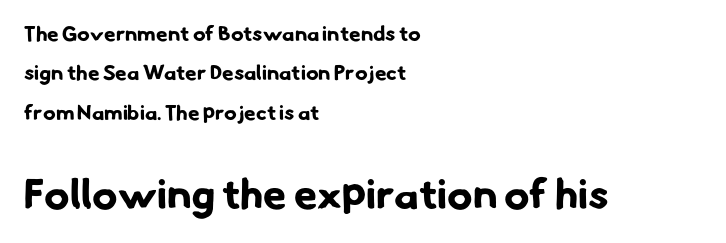
{"serif": "no", "bold": "yes", "weight": "bold", "width": "normal", "stroke_contrast": "low", "x_height": "small", "monospaced": "no", "underline": "no", "align": "left", "line_spacing_ratio": 1.87, "letter_spacing": "normal", "letter_spacing_em": 0.0, "larger_block": "second", "size_ratio": 2.0, "glyph_px": 42}
